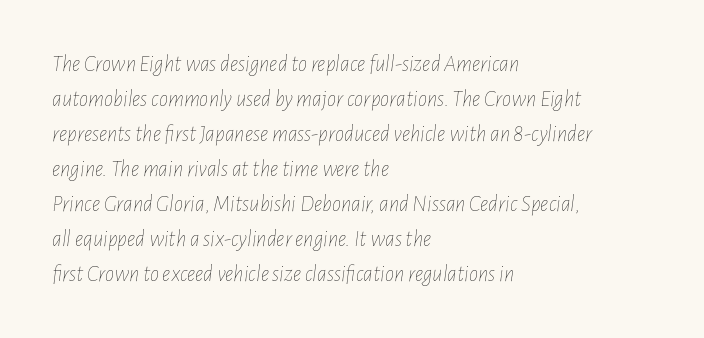
The image shows 23 px text type, italic (leaning right); set left-aligned, normal line spacing (1.52x), normal letter spacing, not underlined.
